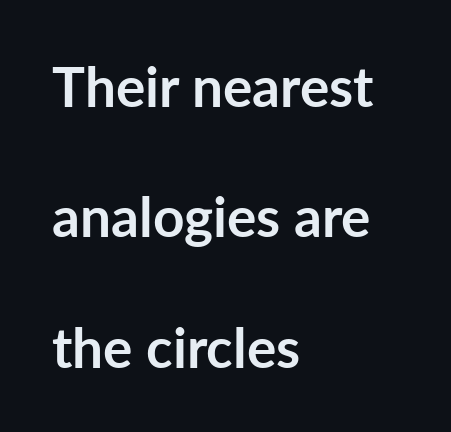
{"serif": "no", "italic": "no", "bold": "yes", "weight": "semibold", "width": "normal", "stroke_contrast": "low", "x_height": "medium", "monospaced": "no", "underline": "no", "align": "left", "line_spacing": "loose", "line_spacing_ratio": 2.37, "letter_spacing": "normal", "letter_spacing_em": 0.0, "glyph_px": 55}
